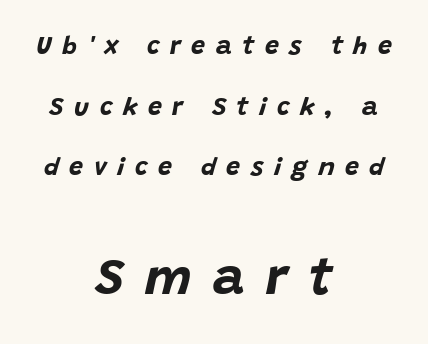
The text carries the slant typical of an italic or oblique font. Notice how thick the strokes are: this is what a full bold looks like. Rule under the text: the space is simply empty. Notice the wide empty band between every row — that's loose leading. These lines are rendered in a variable-pitch font. Two sizes are in play, and the larger belongs to the second block.
